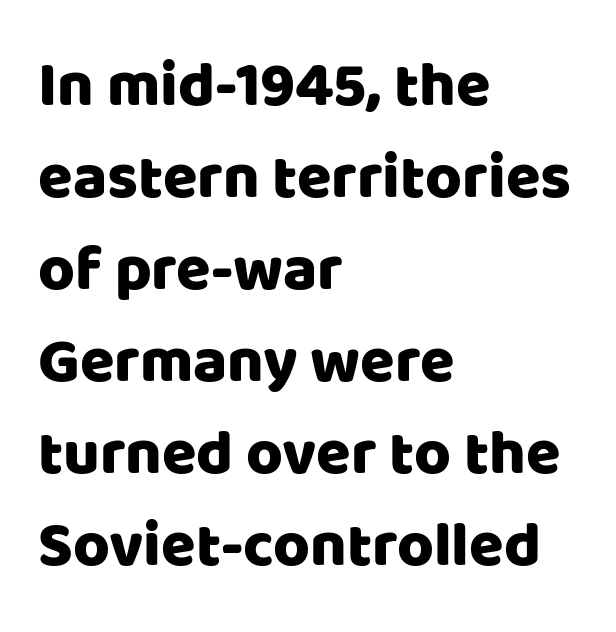
{"serif": "no", "italic": "no", "width": "normal", "stroke_contrast": "low", "x_height": "large", "monospaced": "no", "underline": "no", "align": "left", "line_spacing": "normal", "line_spacing_ratio": 1.46, "letter_spacing": "normal", "letter_spacing_em": 0.0, "glyph_px": 63}
